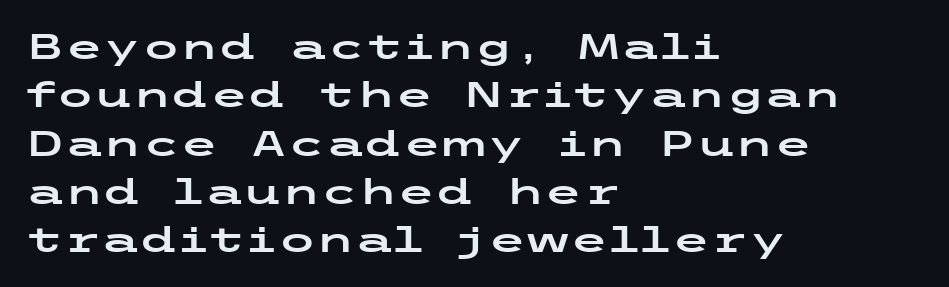
Do the letters lean? They stand straight. Beneath every word, the page is bare. Notice how descenders clear the ascenders below comfortably — that's standard leading. The type is set solid horizontally, with unmodified tracking. Horizontal alignment here is leftward, the default for most running prose.
